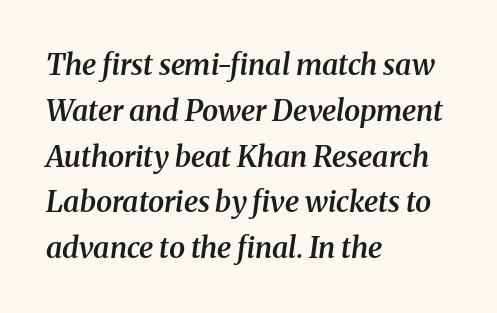
Q: Is the text bold? A: Semi-bold.
Q: Is the text italic (slanted)? A: Yes, it leans right by about 8 degrees.
Q: Is the typeface a serif or a sans-serif typeface? A: Serif.
Q: Is the text underlined? A: No.
Q: How is the paragraph aligned? A: Left-aligned.
Q: Is the spacing between letters normal or unusually wide? A: Normal.
Q: Is the spacing between lines tight, normal or loose? A: Normal.
Q: Width (condensed, normal, or wide)? A: Normal.
Q: Stroke contrast? A: Medium.
Q: x-height? A: Medium.
Q: Monospaced? A: No.
